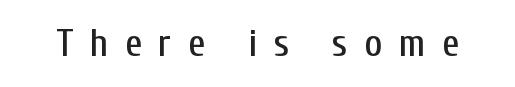
The lettering holds an erect, upright posture throughout. Words float on clear page, feet unadorned. The rendering inserts visible extra space after every character. This is sans-serif lettering, the kind often seen on screens and signage. The letters advance in unequal steps, a hallmark of proportional type.
